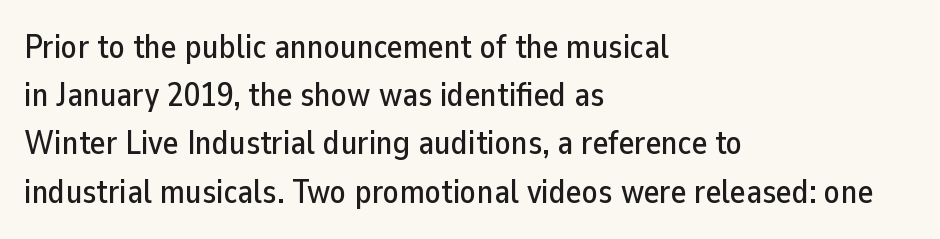
{"serif": "no", "italic": "no", "width": "normal", "stroke_contrast": "low", "x_height": "medium", "monospaced": "no", "underline": "no", "align": "left", "line_spacing": "normal", "line_spacing_ratio": 1.46, "letter_spacing": "normal", "letter_spacing_em": 0.0, "glyph_px": 33}
